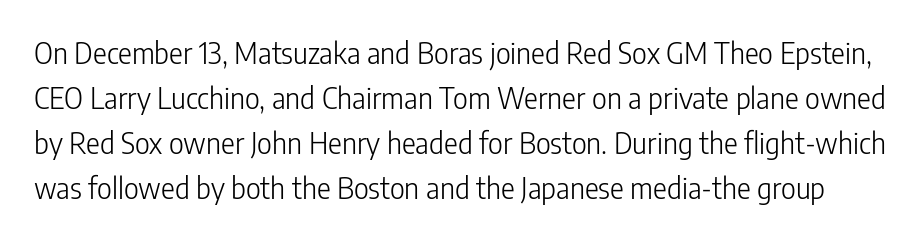
Vertical stems look standard width or narrower in stroke. Do the characters align in a grid? No, the font is proportional. The letters carry no serifs — their stems end cleanly without finishing strokes. Posture: upright roman. Spacing between characters is what you'd get straight out of the box.
